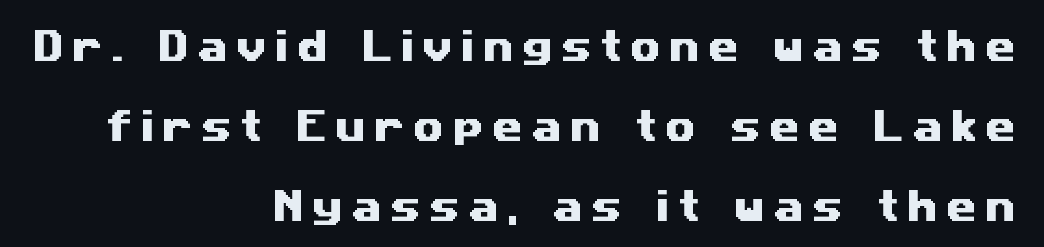
{"serif": "no", "width": "wide", "stroke_contrast": "medium", "x_height": "medium", "monospaced": "no", "underline": "no", "align": "right", "line_spacing": "loose", "line_spacing_ratio": 2.28, "letter_spacing": "wide", "letter_spacing_em": 0.24, "glyph_px": 35}
